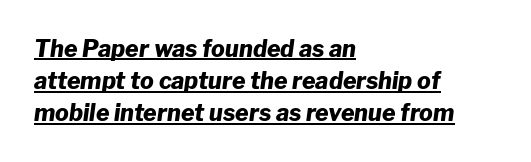
The image shows 23 px bold type, italic (leaning right); set left-aligned, normal line spacing (1.4x), normal letter spacing, underlined.
